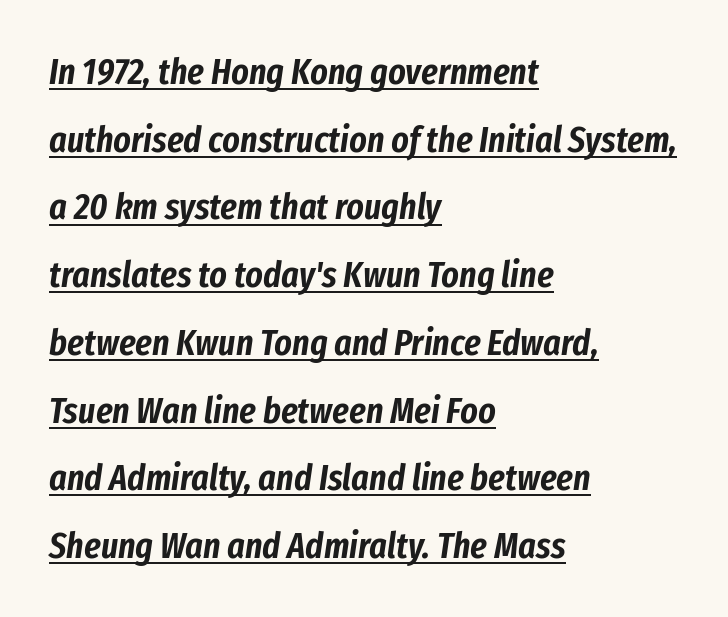
The image shows 37 px condensed type, italic (leaning right); set left-aligned, line spacing 1.83x, normal letter spacing, underlined; low stroke contrast and a medium x-height.
